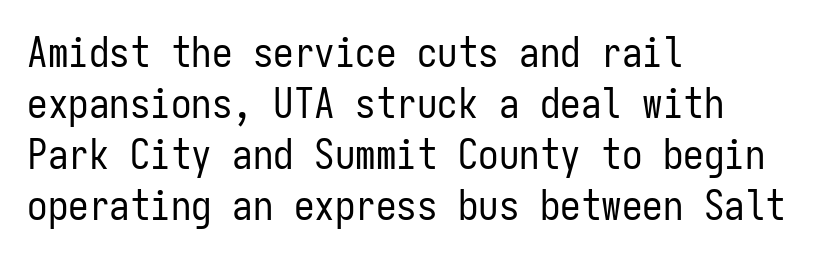
The image shows 41 px regular-weight, condensed sans-serif type, upright, monospaced; set left-aligned, line spacing 1.24x, normal letter spacing, not underlined; low stroke contrast and a medium x-height.
